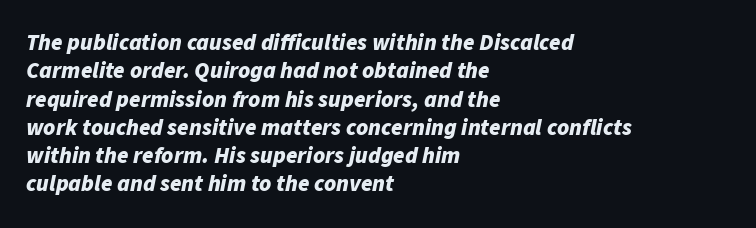
{"italic": "yes", "lean": "right", "slant_degrees": 11, "bold": "yes", "underline": "no", "align": "left", "line_spacing_ratio": 1.23, "letter_spacing": "normal", "letter_spacing_em": 0.0, "glyph_px": 23}
